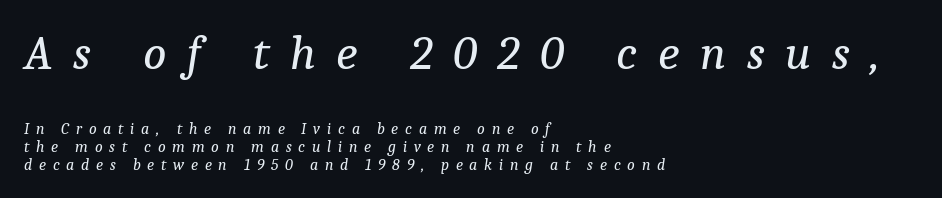
The image shows 49 px regular-weight serif type, italic (leaning right); set left-aligned, tight line spacing (1.13x), unusually wide letter spacing (+0.42 em), not underlined; the first (top) block is 3.06x larger; low stroke contrast and a medium x-height.
